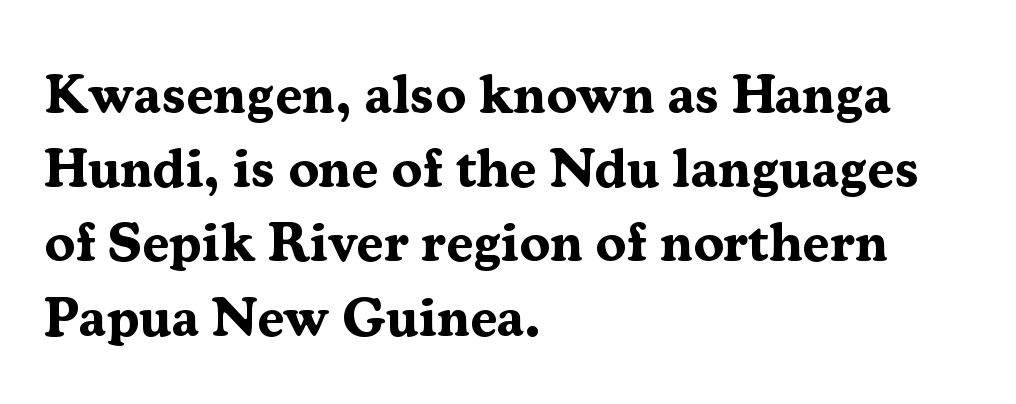
The image shows 55 px bold serif type, upright; set left-aligned, normal line spacing (1.35x), normal letter spacing, not underlined; medium stroke contrast and a medium x-height.
